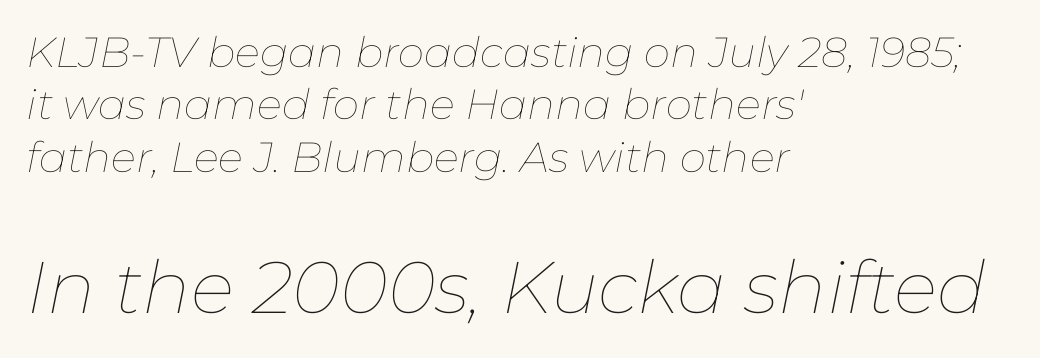
The image shows 73 px thin type, italic (leaning right); set left-aligned, normal line spacing (1.25x), normal letter spacing, not underlined; the second (bottom) block is 1.74x larger; low stroke contrast and a medium x-height.
